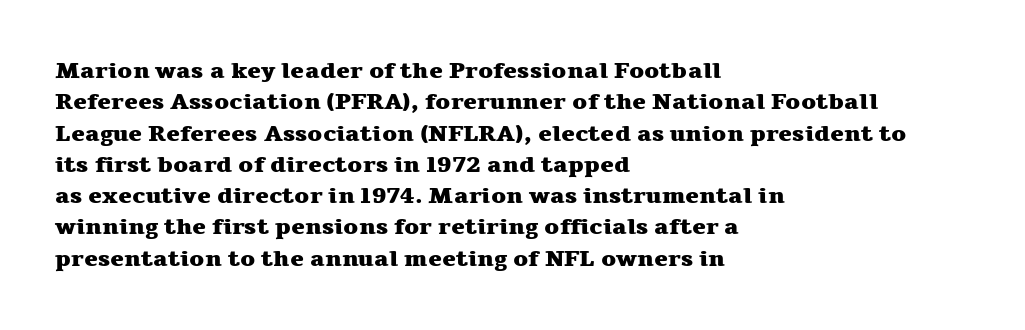
The image shows 23 px bold type, upright; set left-aligned, normal line spacing (1.36x), normal letter spacing, not underlined.
